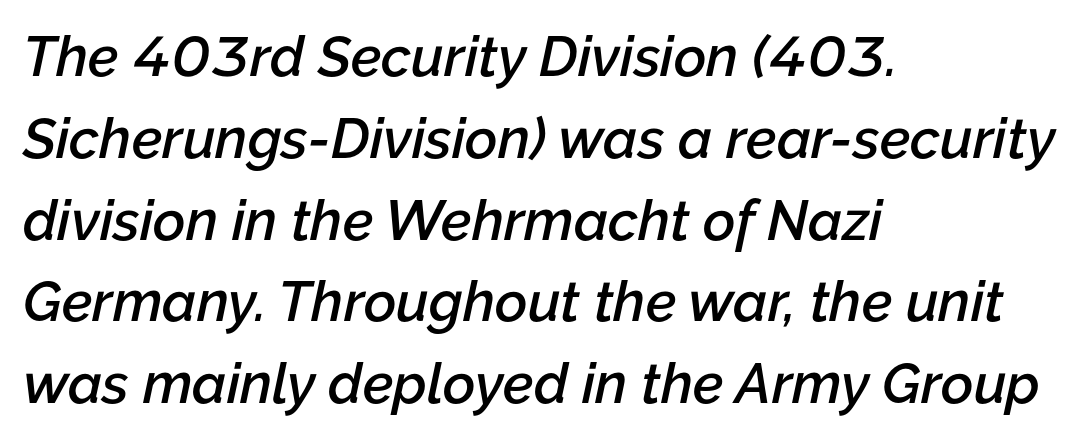
The whole block is typeset with a tilt. Compared with typical body copy, the letter spacing here is the same. Varying glyph widths throughout — classic text-font behaviour. Visually the block forms a straight wall on the left and a jagged coastline on the right. The block of text has a typical density, with ordinary space between rows. The rendering uses a semibold face; strokes are thickened but not to full bold.
